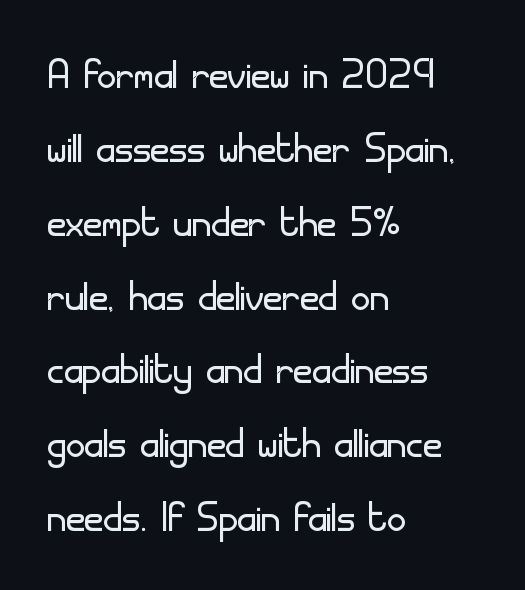
Teacher's note: observe the even left margin — that is flush-left alignment. The specimen omits any rule beneath the text block's lines. Unlike a traditional serif, this face leaves its strokes unadorned. Posture: straight, roman, zero tilt. The rendering uses natural spacing where letterforms have individual widths. The gaps between neighbouring characters are ordinary and unremarkable.
